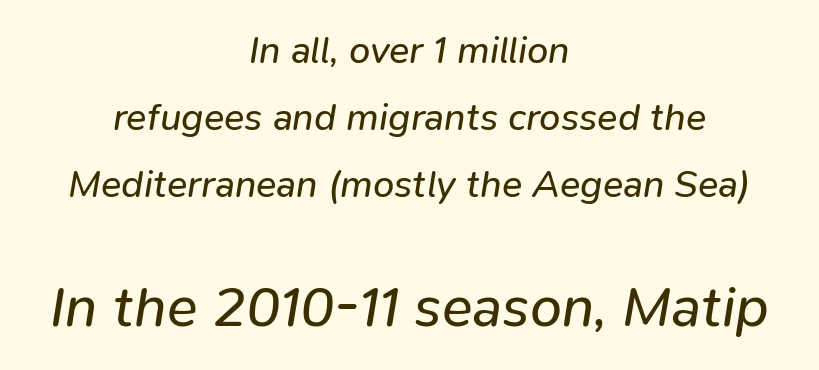
The space beneath each line is pristine and unruled. The rendering enlarges the type as you move from the upper chunk to the lower. The axis of the letterforms is tilted away from vertical. Note the varied advance widths — an 'i' is clearly narrower than an 'm'. The typesetter chose a symmetrical, centered arrangement here. The tracking reads as untouched default to a designer's eye.
